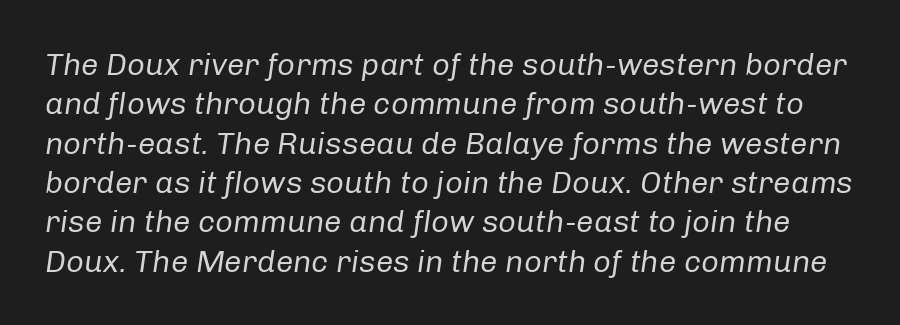
Q: Is the text bold? A: No.
Q: Is the text italic (slanted)? A: Yes, it leans right by about 8 degrees.
Q: Is the text underlined? A: No.
Q: Is the spacing between letters normal or unusually wide? A: Normal.
Q: Is the spacing between lines tight, normal or loose? A: Normal.
Q: Width (condensed, normal, or wide)? A: Normal.
Q: Stroke contrast? A: Low.
Q: x-height? A: Medium.
Q: Monospaced? A: No.
